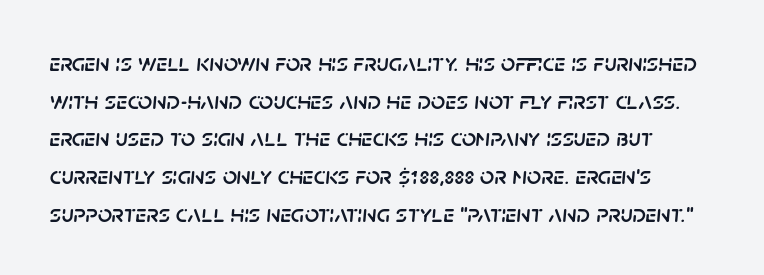
Vertically, the passage feels balanced, rows spaced as you'd expect. Compared with typical body copy, the letter spacing here is the same. The lettering tilts uniformly, giving the passage an italic look. Each row of text sits above clean, open space.
